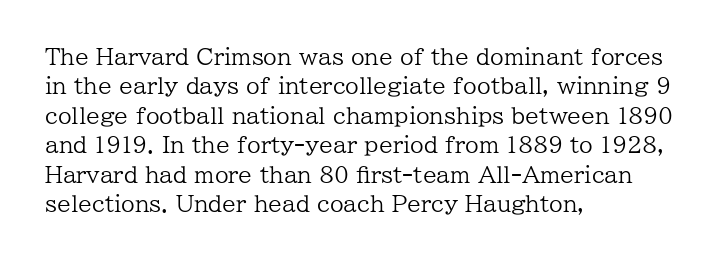
{"italic": "no", "bold": "no", "underline": "no", "align": "left", "line_spacing": "normal", "line_spacing_ratio": 1.34, "letter_spacing": "normal", "letter_spacing_em": 0.0, "glyph_px": 22}
